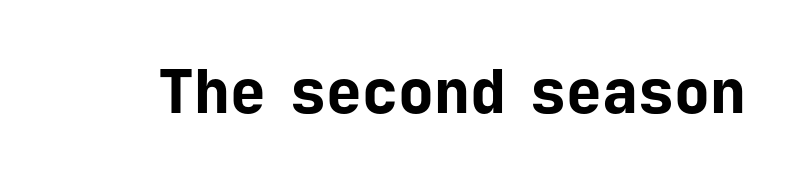
Weight: bold. Observe the absence of serifs on each vertical stroke in this sample. Is this a fixed-width face? Yes — each glyph sits in an identical cell. Observe the ordinary spacing: letters are neighbours, not strangers.
